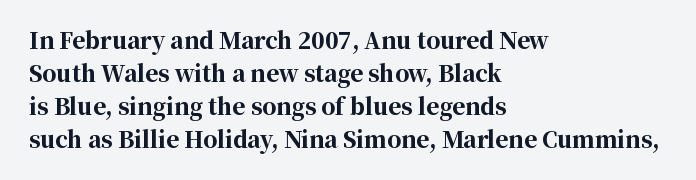
The image shows 22 px bold type, upright; set left-aligned, normal line spacing (1.5x), normal letter spacing, not underlined.
